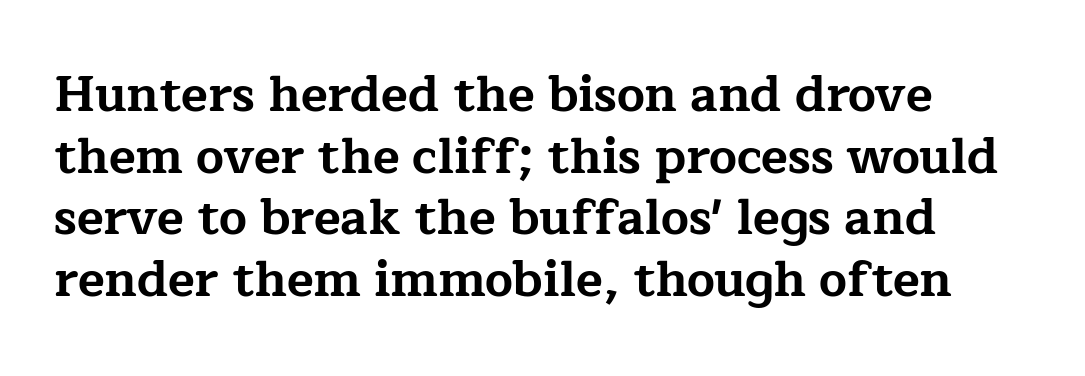
{"serif": "yes", "italic": "no", "bold": "yes", "weight": "bold", "width": "wide", "stroke_contrast": "low", "x_height": "medium", "monospaced": "no", "underline": "no", "align": "left", "line_spacing": "normal", "line_spacing_ratio": 1.26, "letter_spacing": "normal", "letter_spacing_em": 0.0, "glyph_px": 49}
